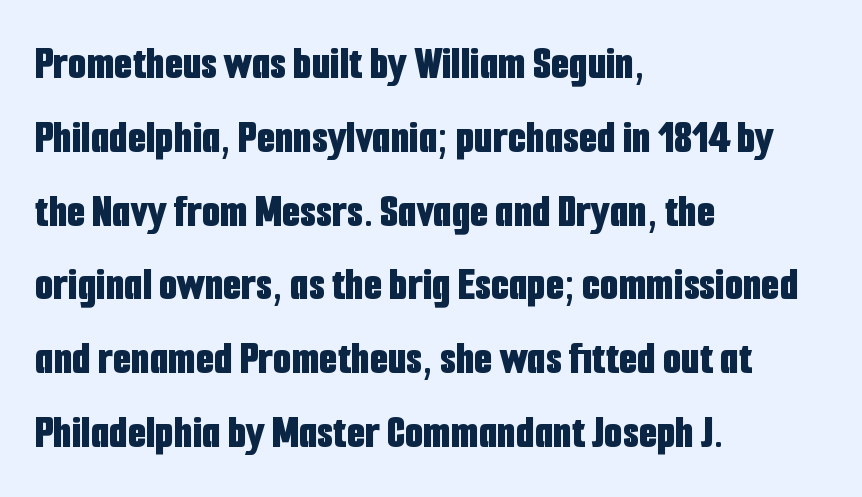
The image shows 47 px bold, condensed sans-serif type, upright; set left-aligned, normal line spacing (1.57x), normal letter spacing, not underlined; low stroke contrast and a medium x-height.
